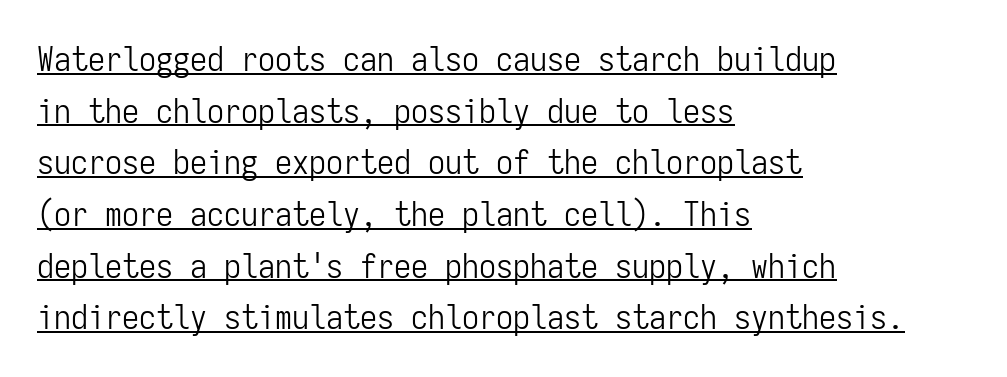
Looks like someone drew a line under every word here. Spacing between characters is what you'd get straight out of the box. Stems and bowls with no extra thickness — not bold. The rows are spaced the way most documents space them.
